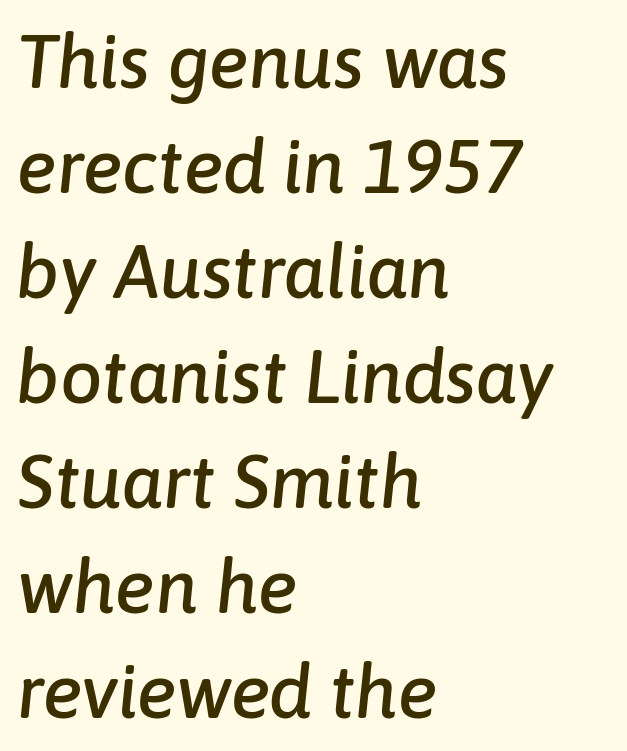
Does the leading feel generous? No, just average. A typesetter would call this proportional, since set widths differ per character. Each word holds together tightly as a unit, with standard inter-letter gaps. The specimen omits any rule beneath the text block's lines.
